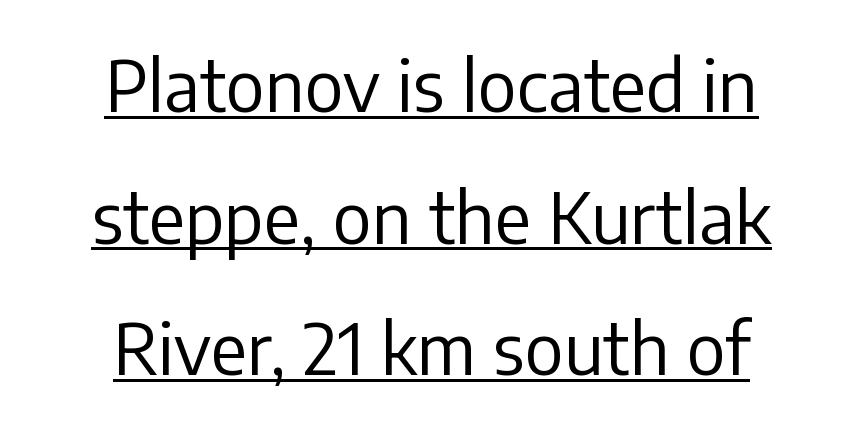
{"serif": "no", "italic": "no", "bold": "no", "weight": "regular", "width": "normal", "stroke_contrast": "low", "x_height": "medium", "monospaced": "no", "underline": "yes", "align": "center", "line_spacing_ratio": 1.88, "letter_spacing": "normal", "letter_spacing_em": 0.0, "glyph_px": 70}
